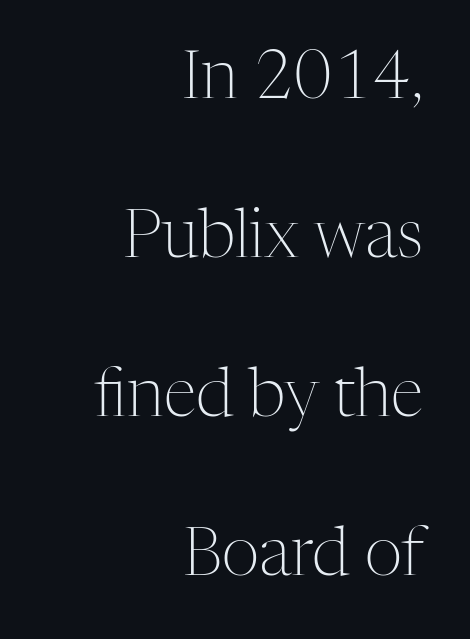
{"serif": "yes", "italic": "no", "bold": "no", "weight": "light", "width": "normal", "stroke_contrast": "medium", "x_height": "medium", "monospaced": "no", "underline": "no", "align": "right", "line_spacing": "loose", "line_spacing_ratio": 2.41, "letter_spacing": "normal", "letter_spacing_em": 0.0, "glyph_px": 66}
